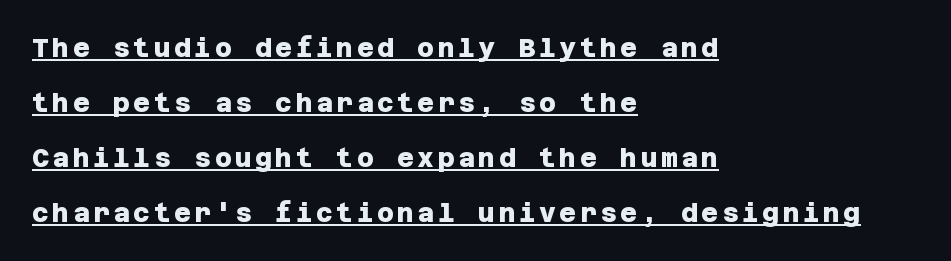
Q: Is the text bold? A: Yes.
Q: Is the text underlined? A: Yes.
Q: How is the paragraph aligned? A: Left-aligned.
Q: Is the spacing between lines tight, normal or loose? A: Loose.
